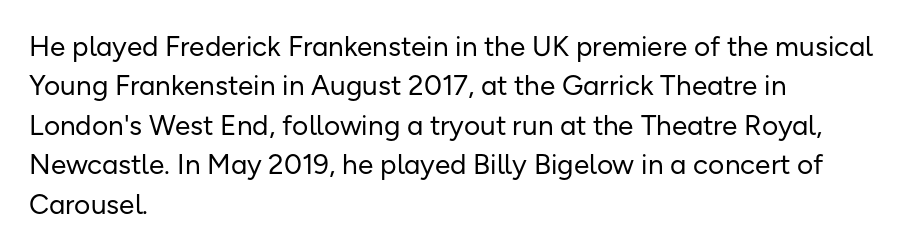
The letters carry no serifs — their stems end cleanly without finishing strokes. The strokes carry an ordinary text weight at most. Does extra space separate the letters? No, they use regular spacing. Here the designer chose a conventional face with non-uniform glyph widths.
